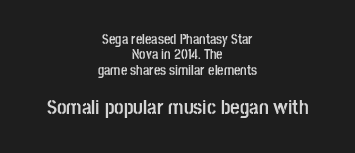
{"italic": "no", "bold": "yes", "underline": "no", "align": "center", "line_spacing": "tight", "line_spacing_ratio": 1.1, "letter_spacing": "normal", "letter_spacing_em": 0.0, "larger_block": "second", "size_ratio": 1.5, "glyph_px": 21}
